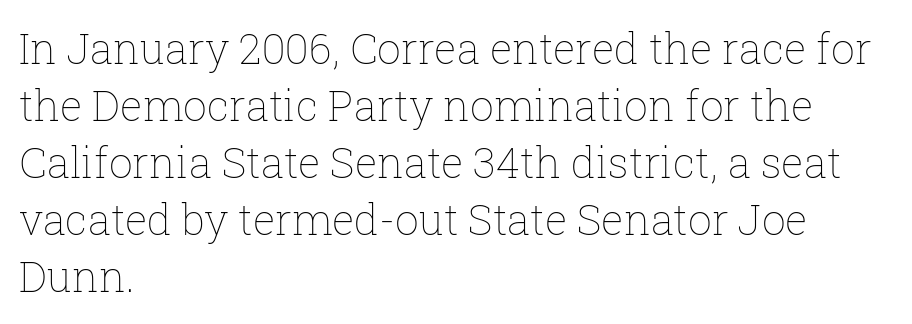
{"italic": "no", "bold": "no", "weight": "thin", "width": "normal", "stroke_contrast": "low", "x_height": "medium", "monospaced": "no", "underline": "no", "align": "left", "line_spacing": "normal", "line_spacing_ratio": 1.36, "letter_spacing": "normal", "letter_spacing_em": 0.0, "glyph_px": 42}
